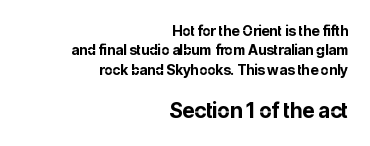
Larger block? The one below; the one above is distinctly smaller. The rendering uses a bold face; every stroke is thick and dark. The space beneath each line is pristine and unruled. The designer left line spacing at the default. These lines were composed using upright roman letters. These lines are set flush right with a ragged left edge.
